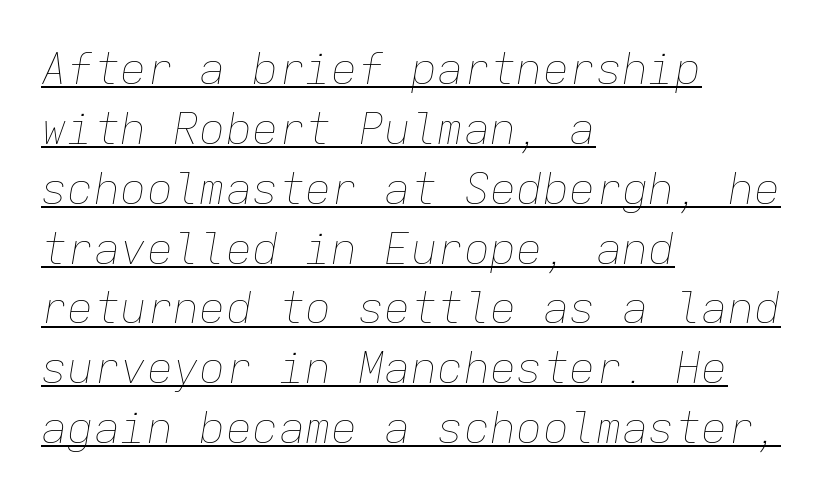
Q: Is the text bold? A: No.
Q: Is the text italic (slanted)? A: Yes, it leans right by about 9 degrees.
Q: Is the text underlined? A: Yes.
Q: How is the paragraph aligned? A: Left-aligned.
Q: Is the spacing between letters normal or unusually wide? A: Normal.
Q: Is the spacing between lines tight, normal or loose? A: Normal.
Q: Width (condensed, normal, or wide)? A: Normal.
Q: Stroke contrast? A: Low.
Q: x-height? A: Medium.
Q: Monospaced? A: Yes.
